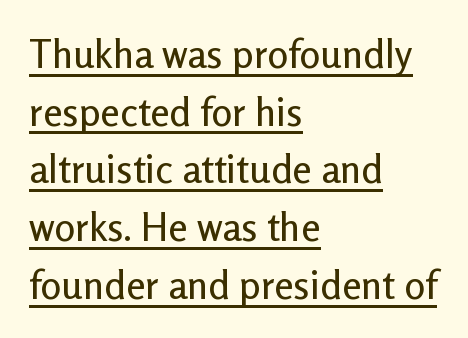
{"serif": "no", "italic": "no", "width": "normal", "stroke_contrast": "low", "x_height": "medium", "monospaced": "no", "underline": "yes", "align": "left", "line_spacing": "normal", "line_spacing_ratio": 1.48, "letter_spacing": "normal", "letter_spacing_em": 0.0, "glyph_px": 39}
